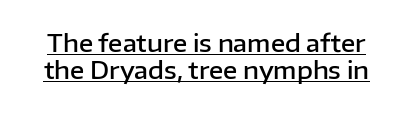
Q: Is the text bold? A: Semi-bold.
Q: Is the text italic (slanted)? A: No, it is upright.
Q: Is the text underlined? A: Yes.
Q: Is the spacing between letters normal or unusually wide? A: Normal.
Q: Is the spacing between lines tight, normal or loose? A: Tight.
